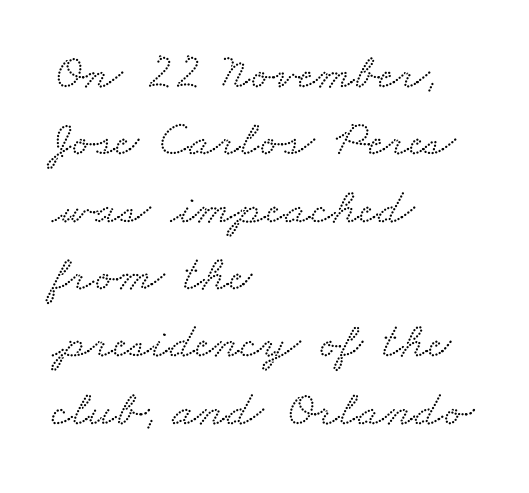
{"width": "wide", "stroke_contrast": "low", "x_height": "small", "monospaced": "no", "underline": "no", "align": "left", "line_spacing": "normal", "line_spacing_ratio": 1.32, "letter_spacing": "normal", "letter_spacing_em": 0.0, "glyph_px": 51}
